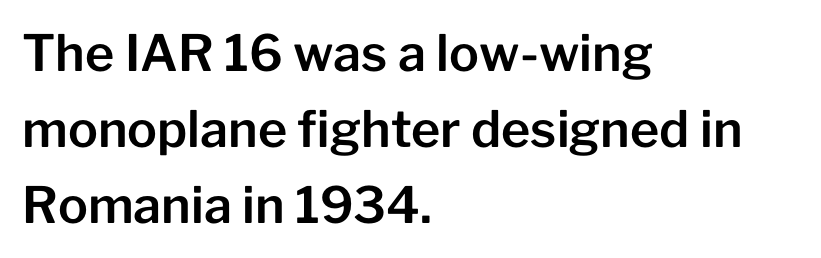
Note the varied advance widths — an 'i' is clearly narrower than an 'm'. A sans-serif font was chosen for this passage. Upright lettering throughout. Spacing between characters is what you'd get straight out of the box.
